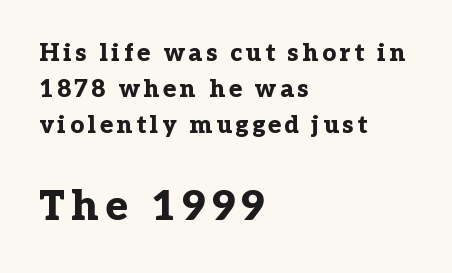
Q: Is the text bold? A: Yes.
Q: Is the text italic (slanted)? A: No, it is upright.
Q: Is the typeface a serif or a sans-serif typeface? A: Serif.
Q: Is the text underlined? A: No.
Q: How is the paragraph aligned? A: Left-aligned.
Q: Is the spacing between lines tight, normal or loose? A: Normal.
Q: Which block of text is set in a larger size, the first (top) or the second (bottom)? A: The second (bottom) one.
Q: Width (condensed, normal, or wide)? A: Normal.
Q: Stroke contrast? A: Low.
Q: x-height? A: Medium.
Q: Monospaced? A: No.
